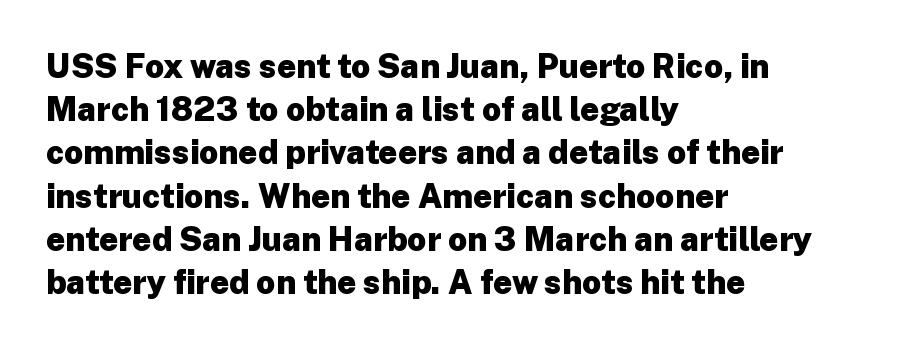
{"serif": "no", "italic": "no", "bold": "yes", "weight": "heavy", "width": "normal", "stroke_contrast": "low", "x_height": "medium", "monospaced": "no", "underline": "no", "align": "left", "line_spacing": "normal", "line_spacing_ratio": 1.31, "letter_spacing": "normal", "letter_spacing_em": 0.0, "glyph_px": 33}
